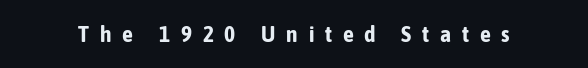
The image shows 22 px bold type, upright; set unusually wide letter spacing (+0.49 em), not underlined.
